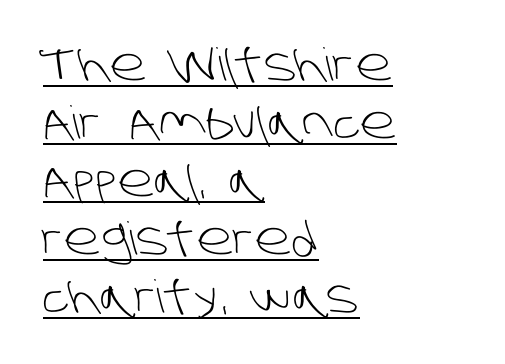
{"serif": "no", "bold": "no", "weight": "light", "width": "normal", "stroke_contrast": "low", "x_height": "large", "monospaced": "no", "underline": "yes", "align": "left", "line_spacing": "normal", "line_spacing_ratio": 1.29, "letter_spacing": "normal", "letter_spacing_em": 0.0, "glyph_px": 45}
